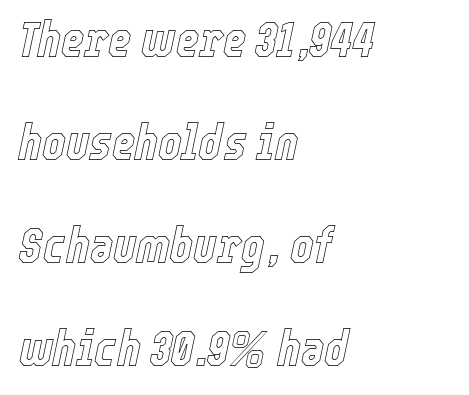
{"italic": "yes", "lean": "right", "slant_degrees": 12, "width": "condensed", "x_height": "medium", "monospaced": "no", "underline": "no", "align": "left", "line_spacing": "loose", "line_spacing_ratio": 2.06, "letter_spacing": "normal", "letter_spacing_em": 0.0, "glyph_px": 50}
